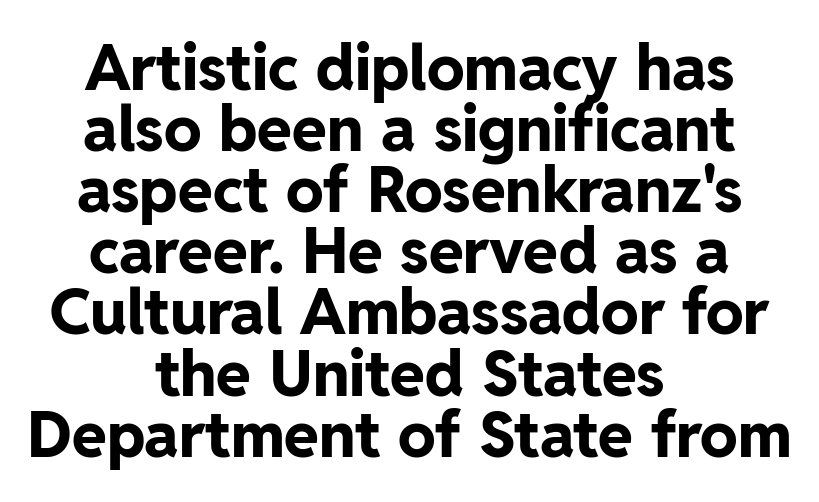
The compositor balanced each line on the midline. Here the glyphs are tracked normally, forming tight word shapes. Compared with typical paragraphs, the rows here are closer together. These lines carry a lot of weight — the face is fully bold. The baseline area is clear.
